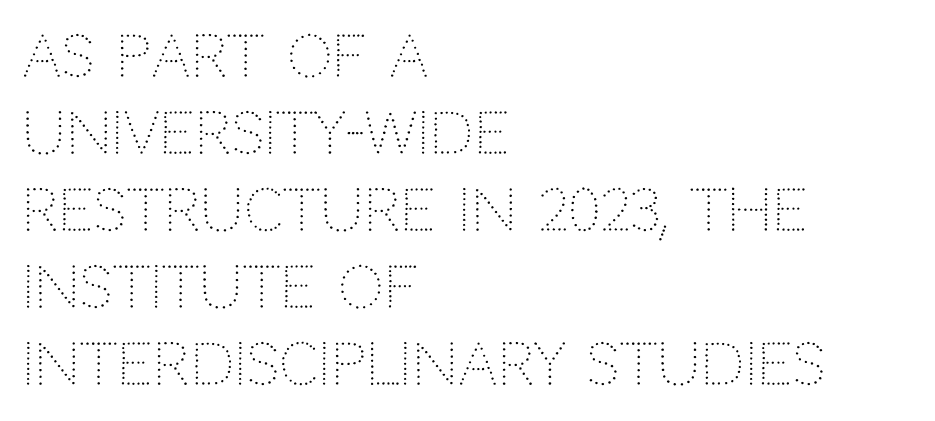
The image shows 57 px light sans-serif type, upright; set left-aligned, normal line spacing (1.35x), normal letter spacing, not underlined; low stroke contrast and a large x-height.
